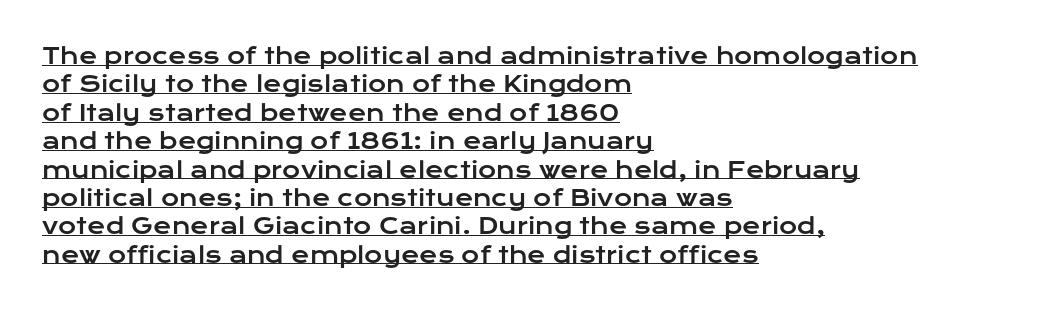
Q: Is the text italic (slanted)? A: No, it is upright.
Q: Is the text underlined? A: Yes.
Q: How is the paragraph aligned? A: Left-aligned.
Q: Is the spacing between letters normal or unusually wide? A: Normal.
Q: Is the spacing between lines tight, normal or loose? A: Normal.
